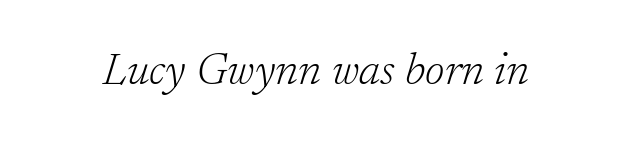
The image shows 44 px light serif type, italic (leaning right); set normal letter spacing, not underlined; low stroke contrast and a medium x-height.
